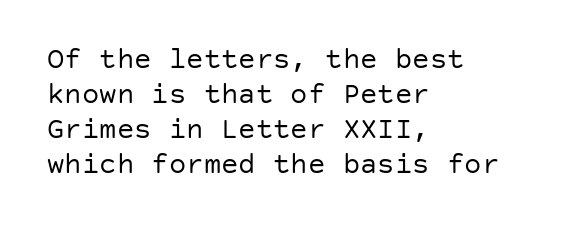
The image shows 29 px regular-weight sans-serif type, upright; set left-aligned, line spacing 1.21x, normal letter spacing, not underlined; low stroke contrast and a large x-height.
